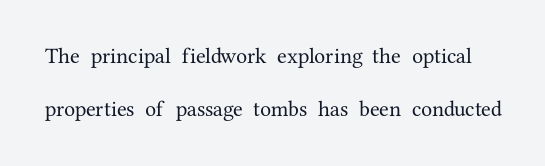
{"italic": "no", "underline": "no", "line_spacing": "loose", "line_spacing_ratio": 2.39, "letter_spacing": "normal", "letter_spacing_em": 0.0, "glyph_px": 22}
